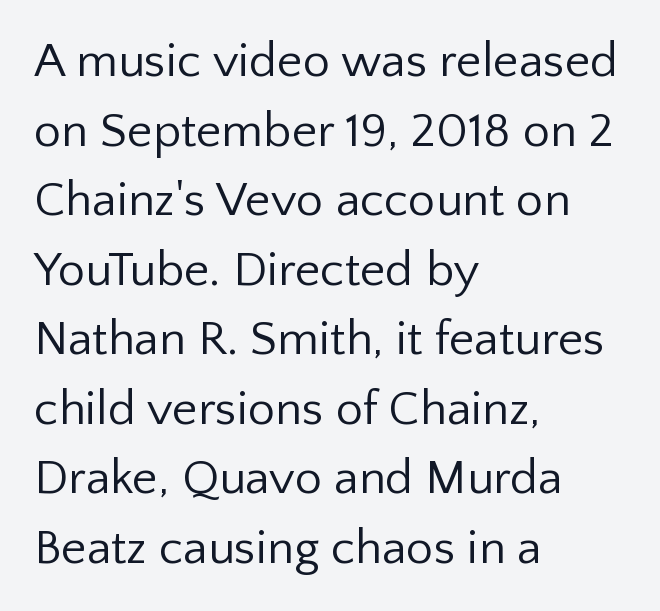
Q: Is the text bold? A: No.
Q: Is the text italic (slanted)? A: No, it is upright.
Q: Is the typeface a serif or a sans-serif typeface? A: Sans-serif.
Q: Is the text underlined? A: No.
Q: How is the paragraph aligned? A: Left-aligned.
Q: Is the spacing between letters normal or unusually wide? A: Normal.
Q: Is the spacing between lines tight, normal or loose? A: Normal.
Q: Width (condensed, normal, or wide)? A: Normal.
Q: Stroke contrast? A: Low.
Q: x-height? A: Medium.
Q: Monospaced? A: No.
